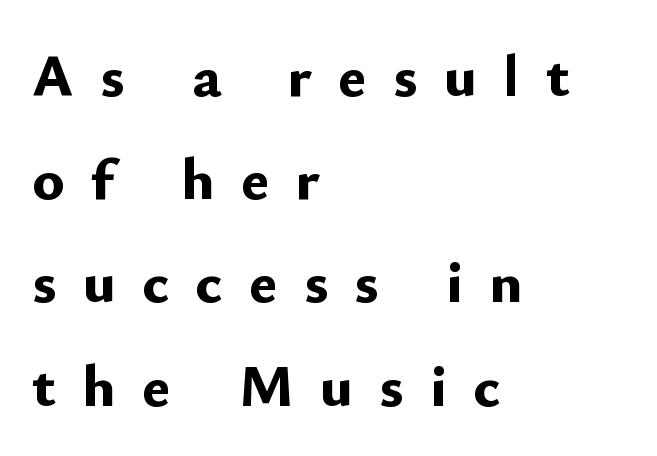
Q: Is the text bold? A: Yes.
Q: Is the text italic (slanted)? A: No, it is upright.
Q: Is the typeface a serif or a sans-serif typeface? A: Sans-serif.
Q: Is the text underlined? A: No.
Q: How is the paragraph aligned? A: Left-aligned.
Q: Is the spacing between letters normal or unusually wide? A: Unusually wide.
Q: Width (condensed, normal, or wide)? A: Normal.
Q: Stroke contrast? A: Low.
Q: x-height? A: Small.
Q: Monospaced? A: No.
